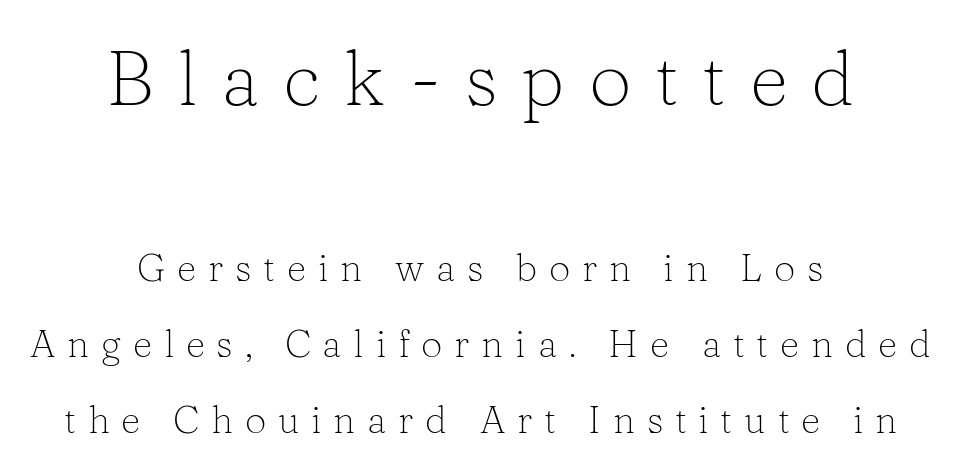
{"serif": "yes", "italic": "no", "bold": "no", "weight": "light", "width": "normal", "stroke_contrast": "low", "x_height": "medium", "monospaced": "no", "underline": "no", "align": "center", "line_spacing": "loose", "line_spacing_ratio": 2.0, "letter_spacing": "wide", "letter_spacing_em": 0.31, "larger_block": "first", "size_ratio": 2.0, "glyph_px": 76}
